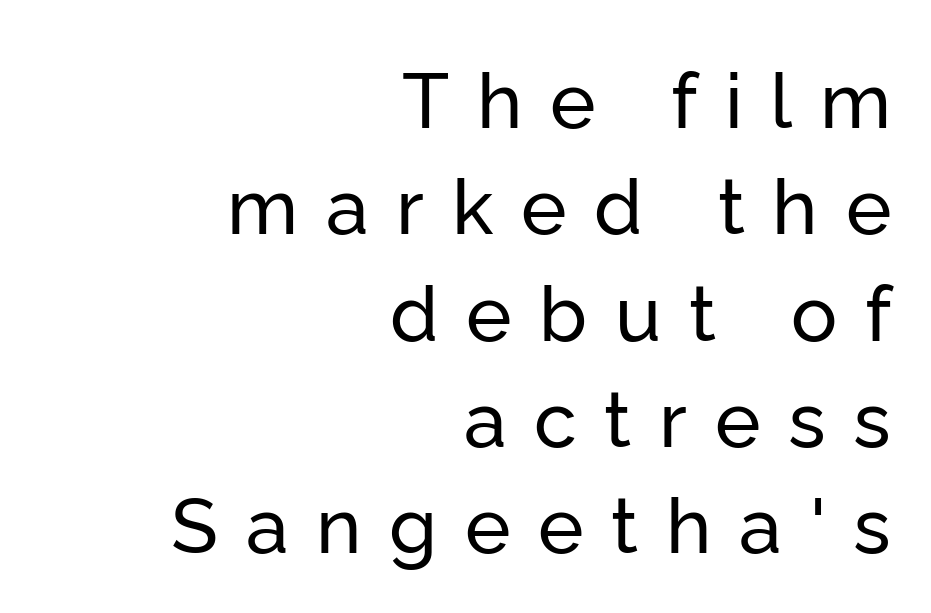
The image shows 77 px sans-serif type, upright; set right-aligned, normal line spacing (1.38x), unusually wide letter spacing (+0.36 em), not underlined; low stroke contrast and a medium x-height.
